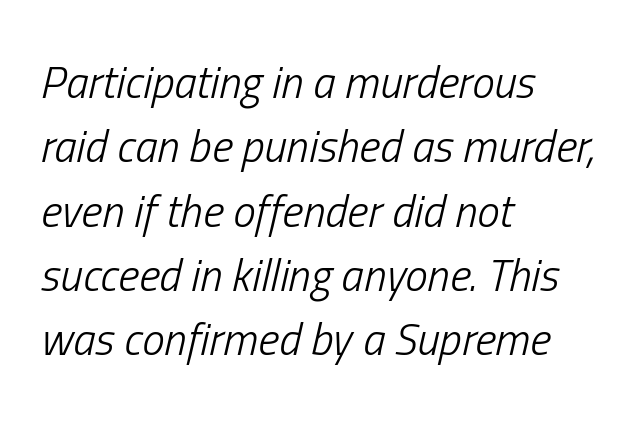
The image shows 45 px light, condensed type, italic (leaning right); set left-aligned, normal line spacing (1.43x), normal letter spacing, not underlined; low stroke contrast and a medium x-height.
